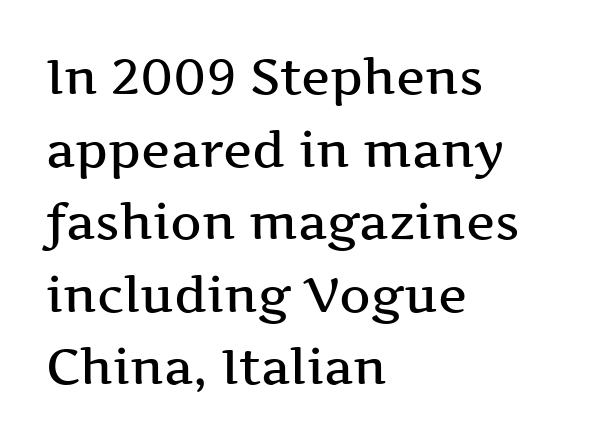
{"serif": "yes", "italic": "no", "bold": "semi", "weight": "semibold", "width": "wide", "stroke_contrast": "medium", "x_height": "medium", "monospaced": "no", "underline": "no", "align": "left", "line_spacing": "normal", "line_spacing_ratio": 1.48, "letter_spacing": "normal", "letter_spacing_em": 0.0, "glyph_px": 49}
